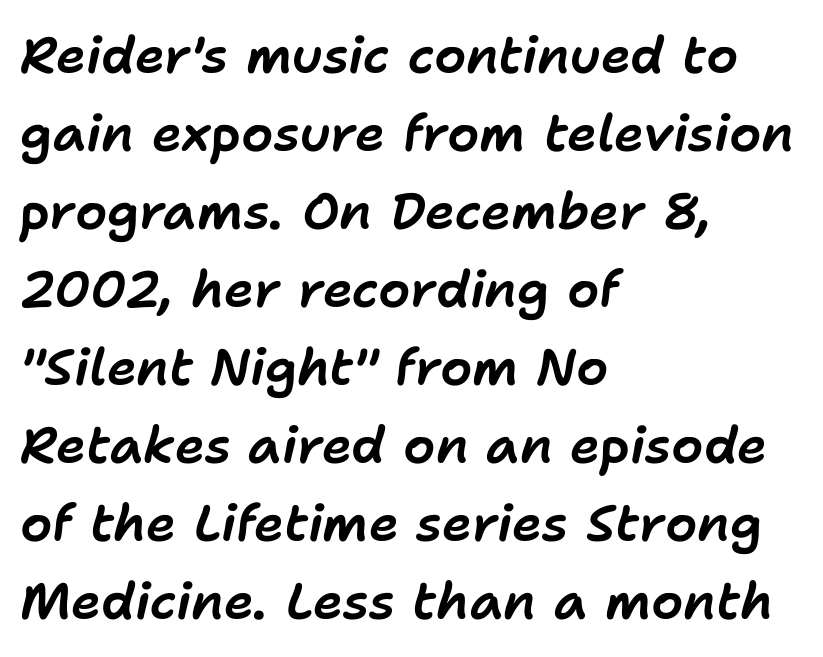
Character widths vary here, with narrow letters taking less room than wide ones. Leading: standard. The setting favours the left margin, as ordinary paragraphs usually do. The axis of the letterforms is tilted away from vertical. Underline: absent. Default kerning and tracking; the words read as compact shapes.
